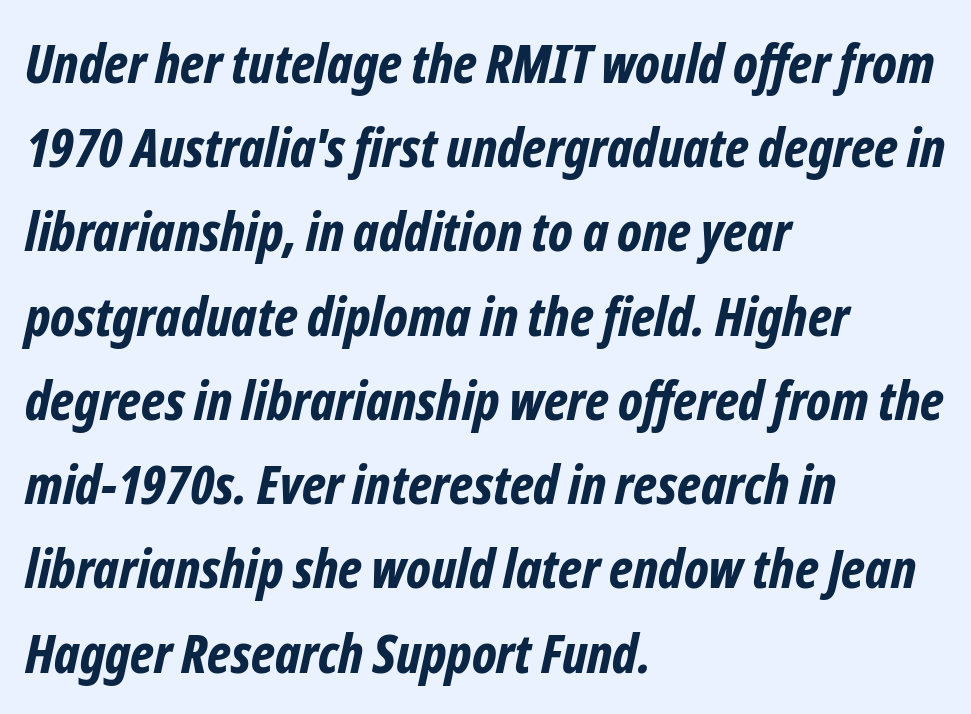
Regarding leading, the lines here are spaced in the standard way. What weight is shown? A full bold with thick strokes. These lines are set flush left with a ragged right edge. Every character sits at an angle, as italics do.
